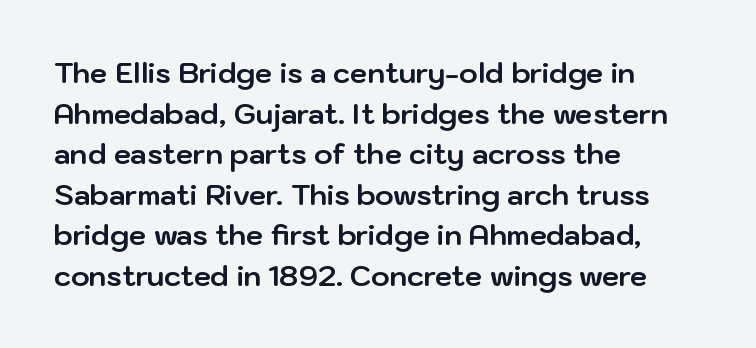
Q: Is the text bold? A: Yes.
Q: Is the text italic (slanted)? A: No, it is upright.
Q: Is the typeface a serif or a sans-serif typeface? A: Sans-serif.
Q: Is the text underlined? A: No.
Q: How is the paragraph aligned? A: Left-aligned.
Q: Is the spacing between letters normal or unusually wide? A: Normal.
Q: Is the spacing between lines tight, normal or loose? A: Normal.
Q: Width (condensed, normal, or wide)? A: Normal.
Q: Stroke contrast? A: Low.
Q: x-height? A: Medium.
Q: Monospaced? A: No.
